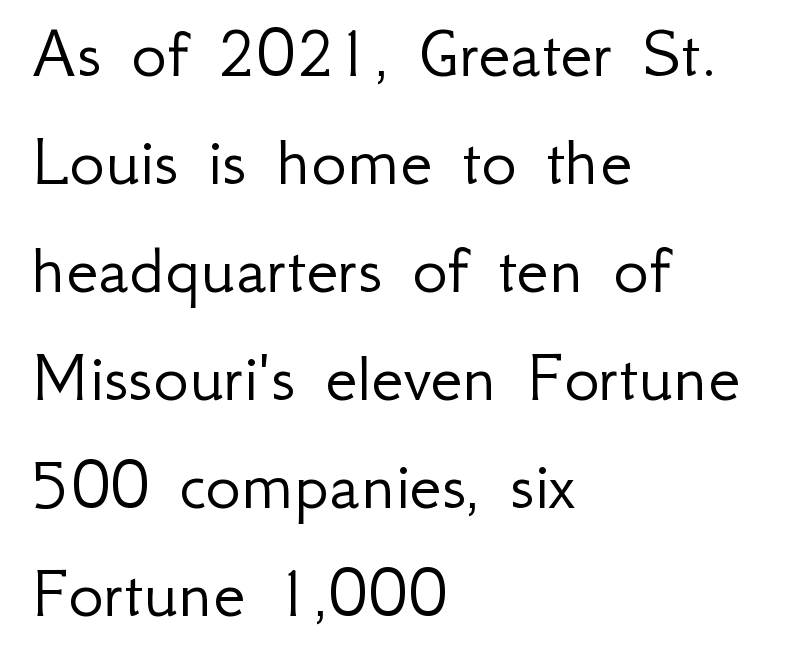
{"serif": "no", "italic": "no", "bold": "no", "weight": "light", "width": "normal", "stroke_contrast": "low", "x_height": "small", "monospaced": "no", "underline": "no", "align": "left", "line_spacing": "normal", "line_spacing_ratio": 1.46, "letter_spacing": "normal", "letter_spacing_em": 0.0, "glyph_px": 74}
